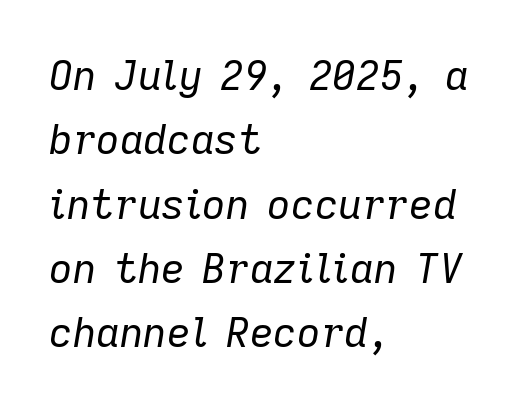
The image shows 41 px regular-weight type, italic (leaning right); set left-aligned, normal line spacing (1.57x), normal letter spacing, not underlined; low stroke contrast and a medium x-height.
